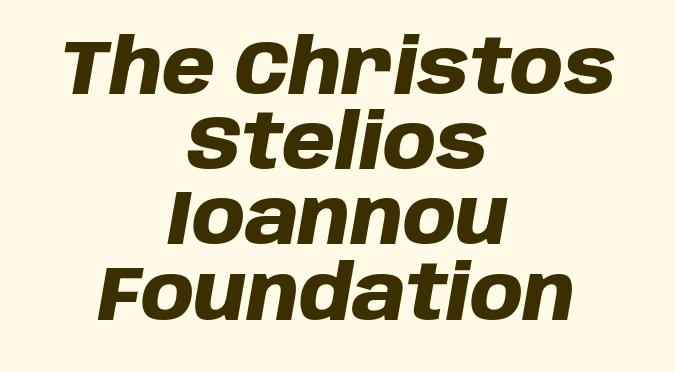
Q: Is the text bold? A: Yes.
Q: Is the text italic (slanted)? A: Yes, it leans right by about 10 degrees.
Q: Is the text underlined? A: No.
Q: How is the paragraph aligned? A: Centered.
Q: Is the spacing between letters normal or unusually wide? A: Normal.
Q: Is the spacing between lines tight, normal or loose? A: Tight.
Q: Width (condensed, normal, or wide)? A: Normal.
Q: Stroke contrast? A: Low.
Q: x-height? A: Large.
Q: Monospaced? A: No.
